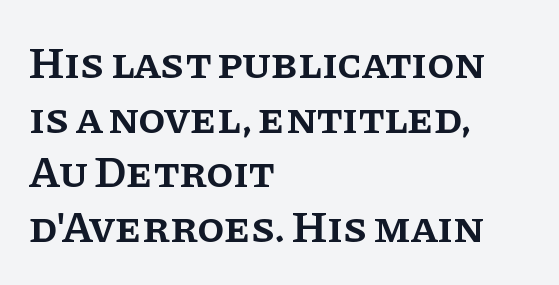
{"serif": "yes", "italic": "no", "bold": "semi", "weight": "semibold", "width": "normal", "stroke_contrast": "low", "x_height": "large", "monospaced": "no", "underline": "no", "align": "left", "line_spacing_ratio": 1.24, "letter_spacing": "normal", "letter_spacing_em": 0.0, "glyph_px": 44}
